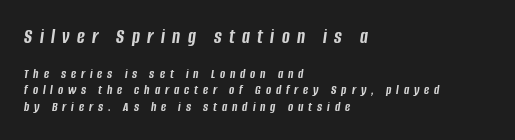
Q: Is the text bold? A: Yes.
Q: Is the text italic (slanted)? A: Yes, it leans right by about 8 degrees.
Q: Is the text underlined? A: No.
Q: How is the paragraph aligned? A: Left-aligned.
Q: Is the spacing between letters normal or unusually wide? A: Unusually wide.
Q: Which block of text is set in a larger size, the first (top) or the second (bottom)? A: The first (top) one.
